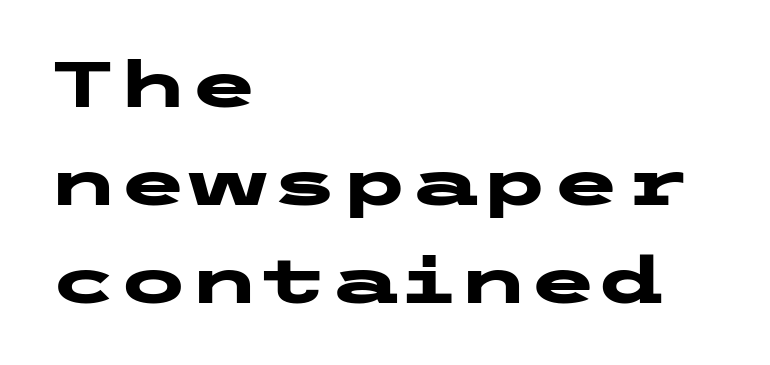
Notice how the passage keeps a crisp vertical edge on the left only. Nope, no serifs anywhere on these letters. Letters rest on an invisible, unmarked baseline. Typographic density is high because the face is bold.
